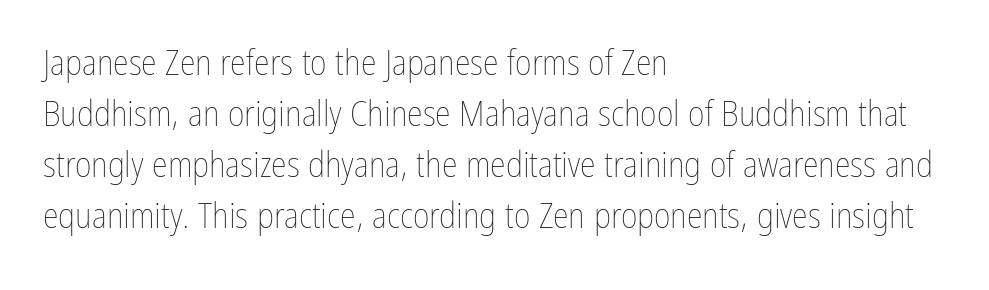
{"italic": "no", "bold": "no", "weight": "thin", "width": "condensed", "stroke_contrast": "low", "x_height": "medium", "monospaced": "no", "underline": "no", "align": "left", "line_spacing": "normal", "line_spacing_ratio": 1.42, "letter_spacing": "normal", "letter_spacing_em": 0.0, "glyph_px": 36}
